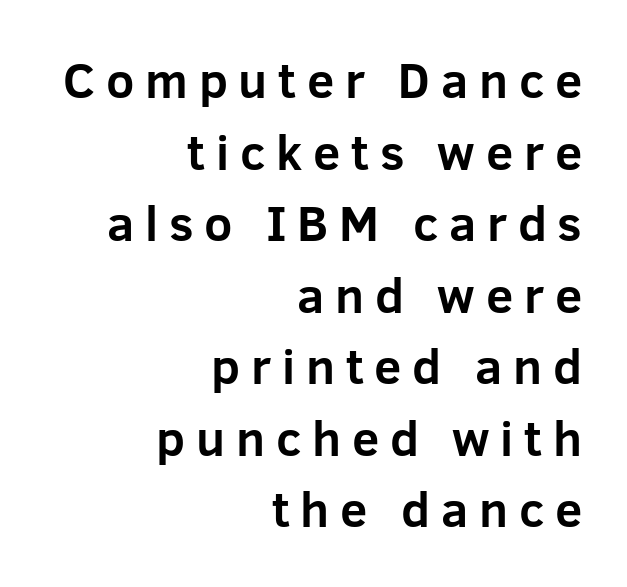
The image shows 49 px bold sans-serif type, upright; set right-aligned, normal line spacing (1.46x), unusually wide letter spacing (+0.22 em), not underlined; low stroke contrast and a medium x-height.
